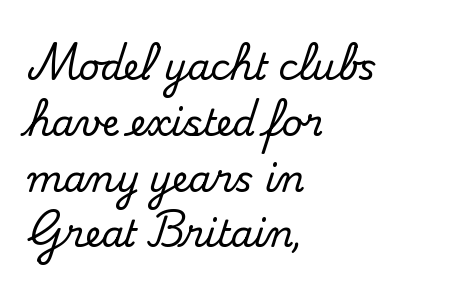
The image shows 36 px text type; set left-aligned, normal line spacing (1.55x), normal letter spacing, not underlined; medium stroke contrast and a small x-height.
